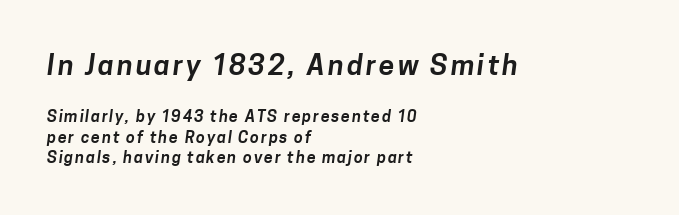
Q: Is the typeface a serif or a sans-serif typeface? A: Sans-serif.
Q: Is the text underlined? A: No.
Q: How is the paragraph aligned? A: Left-aligned.
Q: Is the spacing between lines tight, normal or loose? A: Normal.
Q: Which block of text is set in a larger size, the first (top) or the second (bottom)? A: The first (top) one.
Q: Width (condensed, normal, or wide)? A: Normal.
Q: Stroke contrast? A: Low.
Q: x-height? A: Medium.
Q: Monospaced? A: No.
